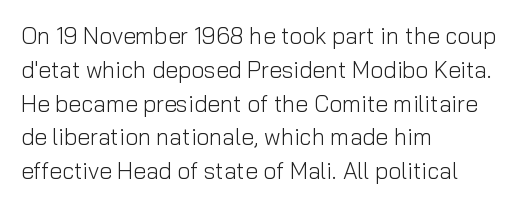
Q: Is the text bold? A: No.
Q: Is the text italic (slanted)? A: No, it is upright.
Q: Is the text underlined? A: No.
Q: How is the paragraph aligned? A: Left-aligned.
Q: Is the spacing between letters normal or unusually wide? A: Normal.
Q: Is the spacing between lines tight, normal or loose? A: Normal.
